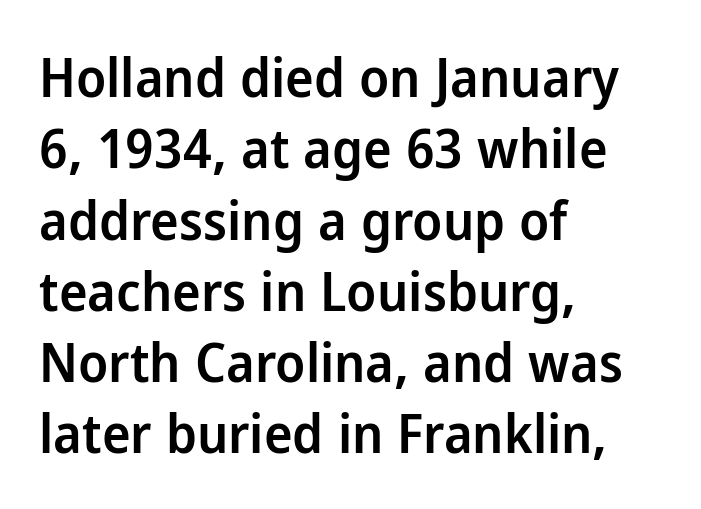
{"serif": "no", "italic": "no", "bold": "semi", "weight": "semibold", "width": "normal", "stroke_contrast": "low", "x_height": "medium", "monospaced": "no", "underline": "no", "align": "left", "line_spacing": "normal", "line_spacing_ratio": 1.32, "letter_spacing": "normal", "letter_spacing_em": 0.0, "glyph_px": 54}
